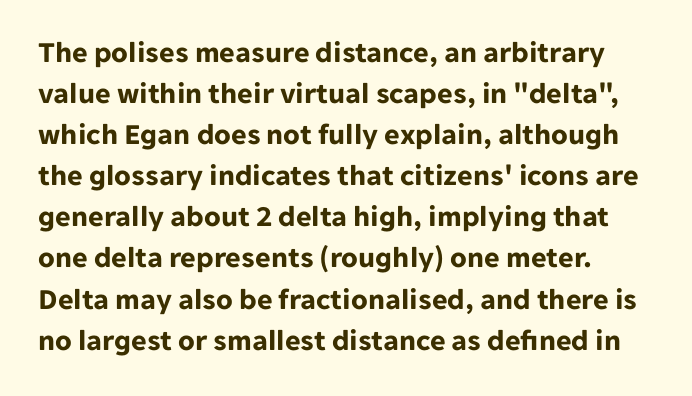
The image shows 30 px bold sans-serif type, upright; set left-aligned, normal line spacing (1.37x), normal letter spacing, not underlined; low stroke contrast and a medium x-height.
